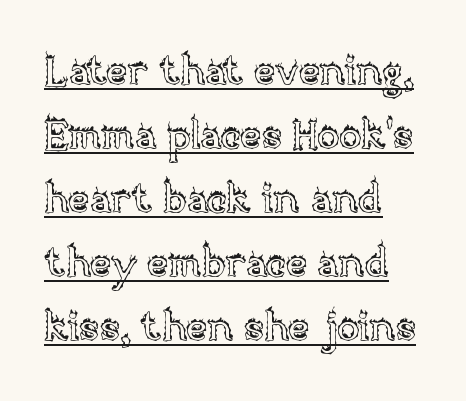
Regarding leading, the lines here are spaced in the standard way. The face used here appears with an underline applied. The rendering uses natural spacing where letterforms have individual widths. Do the letters lean? They stand straight. This rendering uses left alignment, leaving the right contour irregular. The face used here is rendered with its standard letterfit.
